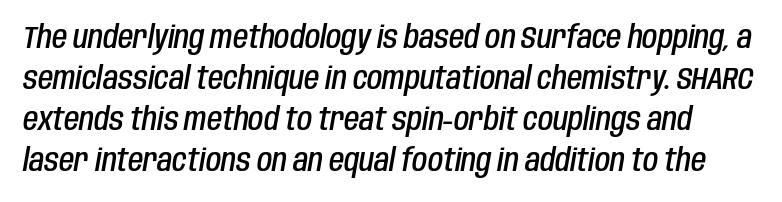
{"italic": "yes", "lean": "right", "slant_degrees": 10, "bold": "semi", "weight": "semibold", "width": "condensed", "stroke_contrast": "low", "x_height": "large", "monospaced": "no", "underline": "no", "line_spacing": "normal", "line_spacing_ratio": 1.32, "letter_spacing": "normal", "letter_spacing_em": 0.0, "glyph_px": 31}
